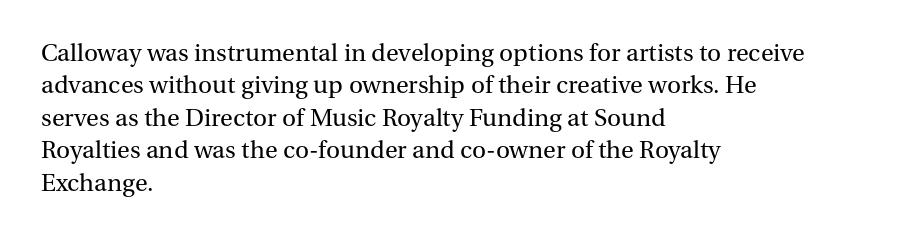
The image shows 26 px text type, upright; set left-aligned, normal line spacing (1.25x), normal letter spacing, not underlined.
